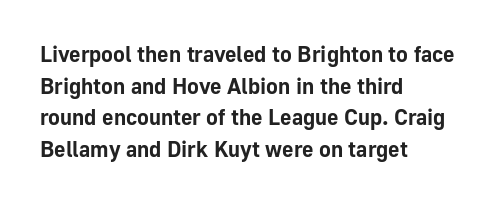
{"italic": "no", "bold": "yes", "underline": "no", "align": "left", "line_spacing": "normal", "line_spacing_ratio": 1.44, "letter_spacing": "normal", "letter_spacing_em": 0.0, "glyph_px": 22}
